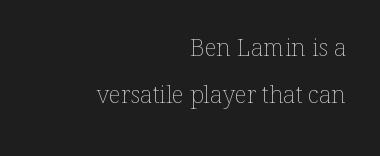
Descenders hang freely into open space. Visually the block forms a straight wall on the right and a jagged coastline on the left. Summary of vertical rhythm: relaxed, with wide interline spacing. Weight: not bold — regular or lighter. Unlike italic type, these characters show no tilt at all.
